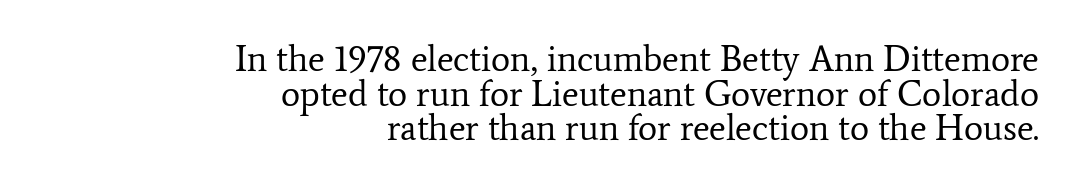
The image shows 36 px regular-weight serif type, upright; set right-aligned, tight line spacing (0.96x), normal letter spacing, not underlined; low stroke contrast and a medium x-height.
